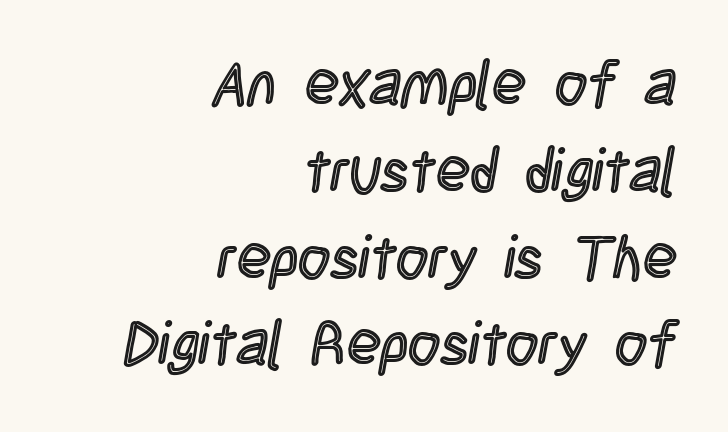
{"width": "condensed", "x_height": "large", "monospaced": "no", "underline": "no", "align": "right", "line_spacing": "normal", "line_spacing_ratio": 1.4, "letter_spacing": "normal", "letter_spacing_em": 0.0, "glyph_px": 62}
